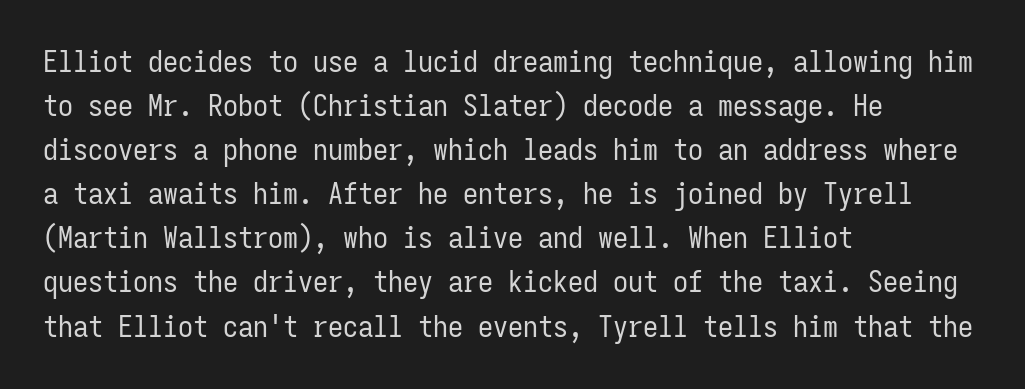
{"serif": "no", "italic": "no", "bold": "no", "weight": "regular", "width": "condensed", "stroke_contrast": "low", "x_height": "medium", "monospaced": "yes", "underline": "no", "align": "left", "line_spacing": "normal", "line_spacing_ratio": 1.47, "letter_spacing": "normal", "letter_spacing_em": 0.0, "glyph_px": 30}
